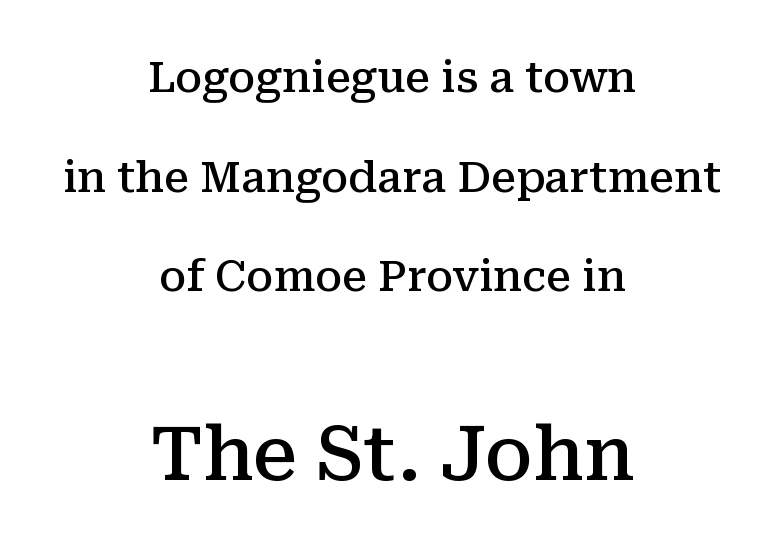
The whitespace from short lines is split evenly between both sides. Upright lettering throughout. There is no visible air inserted between adjacent glyphs. The face used here is a semibold: visibly heavier than regular, lighter than bold.
